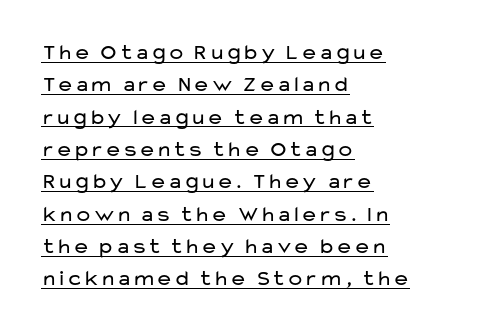
{"italic": "no", "bold": "no", "underline": "yes", "align": "left", "line_spacing": "normal", "line_spacing_ratio": 1.47, "letter_spacing": "normal", "letter_spacing_em": 0.0, "glyph_px": 22}
